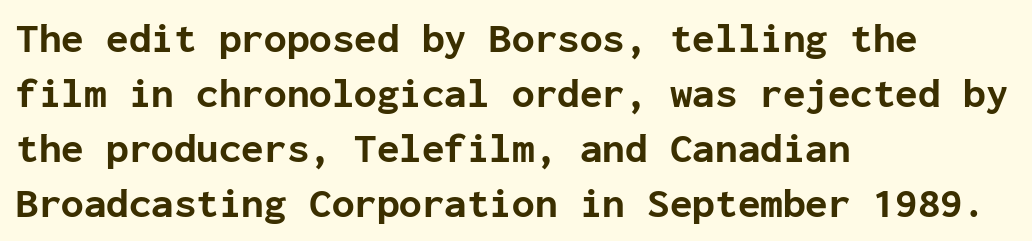
The image shows 41 px bold sans-serif type, upright, monospaced; set left-aligned, normal line spacing (1.34x), normal letter spacing, not underlined; low stroke contrast and a medium x-height.
